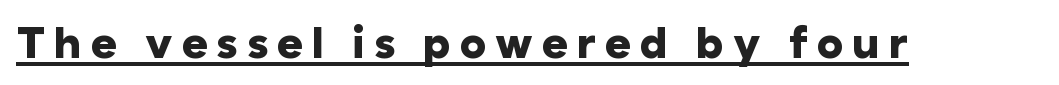
The image shows 44 px heavy sans-serif type, upright; set unusually wide letter spacing (+0.2 em), underlined; low stroke contrast and a medium x-height.
